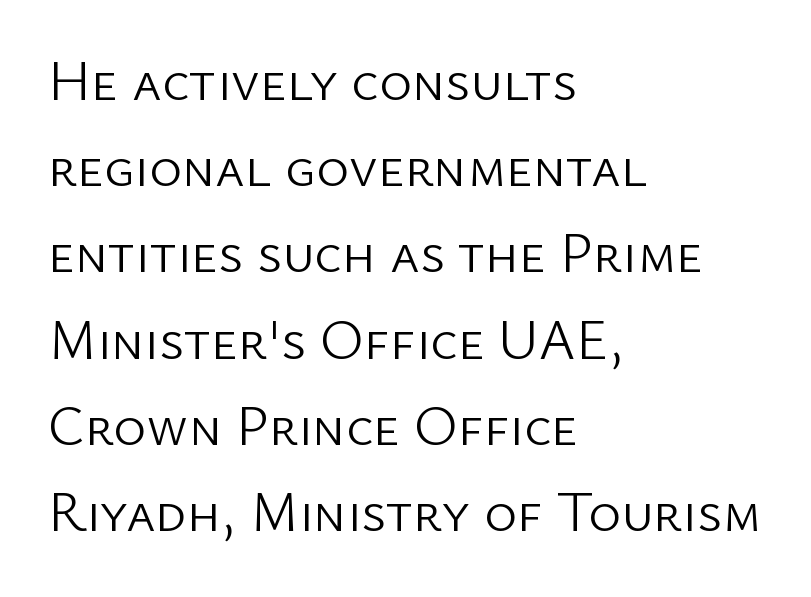
Compared with typical paragraphs, the rows here are spaced about the same. Descenders are the only things crossing below the line. Italic? Not at all — the glyphs are vertical. This sample uses a sans-serif face. The characters are drawn with everyday or finer stroke widths. One-word summary of the alignment: left.
